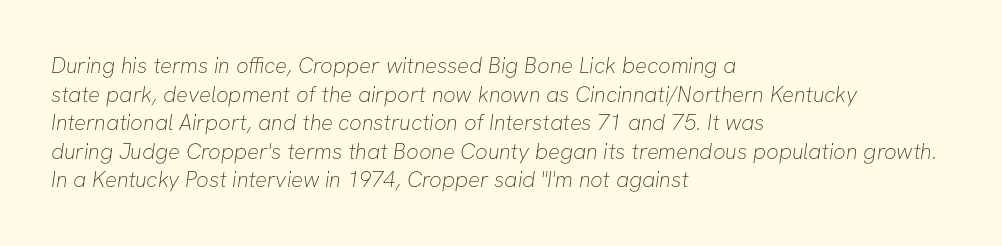
Q: Is the text bold? A: No.
Q: Is the text underlined? A: No.
Q: How is the paragraph aligned? A: Left-aligned.
Q: Is the spacing between letters normal or unusually wide? A: Normal.
Q: Is the spacing between lines tight, normal or loose? A: Normal.
